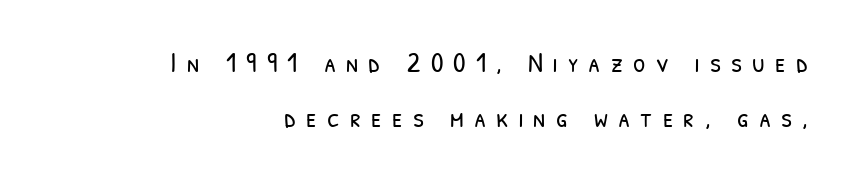
The image shows 28 px light, condensed sans-serif type; set right-aligned, loose line spacing (1.95x), unusually wide letter spacing (+0.36 em), not underlined; low stroke contrast and a medium x-height.
